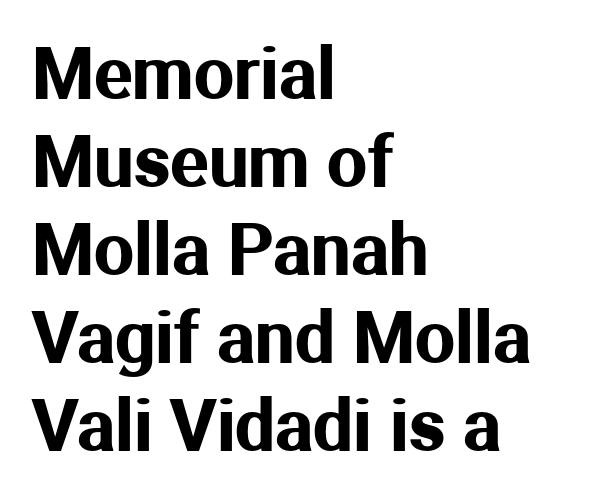
{"serif": "no", "italic": "no", "width": "normal", "stroke_contrast": "medium", "x_height": "medium", "monospaced": "no", "underline": "no", "align": "left", "line_spacing_ratio": 1.24, "letter_spacing": "normal", "letter_spacing_em": 0.0, "glyph_px": 71}
